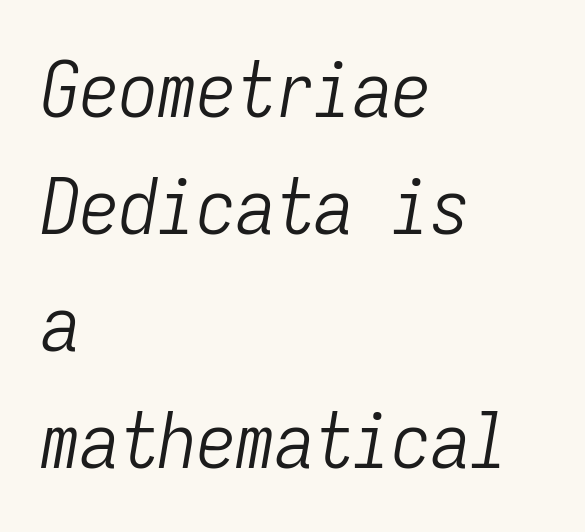
Q: Is the text bold? A: No.
Q: Is the text italic (slanted)? A: Yes, it leans right by about 9 degrees.
Q: Is the text underlined? A: No.
Q: How is the paragraph aligned? A: Left-aligned.
Q: Is the spacing between letters normal or unusually wide? A: Normal.
Q: Is the spacing between lines tight, normal or loose? A: Normal.
Q: Width (condensed, normal, or wide)? A: Condensed.
Q: Stroke contrast? A: Low.
Q: x-height? A: Medium.
Q: Monospaced? A: Yes.
